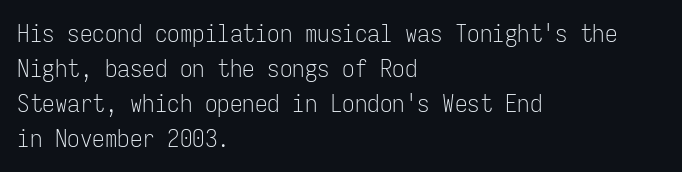
Q: Is the text bold? A: No.
Q: Is the text italic (slanted)? A: No, it is upright.
Q: Is the text underlined? A: No.
Q: How is the paragraph aligned? A: Left-aligned.
Q: Is the spacing between letters normal or unusually wide? A: Normal.
Q: Is the spacing between lines tight, normal or loose? A: Normal.
